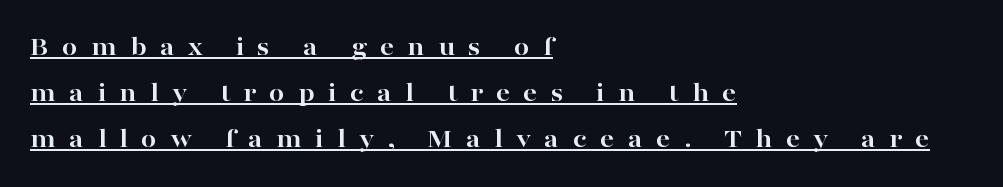
Look at the bottom of the vertical strokes: they flare into serifs here. This sample uses an upright cut, with every glyph sitting square on the baseline. A student would call this left alignment; a typographer would say flush left, rag right. Interline gaps are of average width in this sample. A dark, heavy texture on the line: the type is bold. The letters advance in unequal steps, a hallmark of proportional type.
